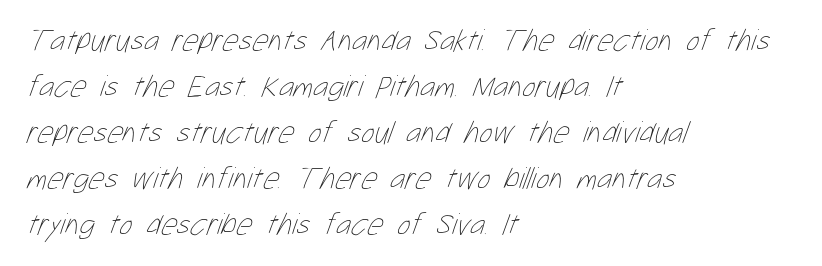
Q: Is the text bold? A: No.
Q: Is the text underlined? A: No.
Q: How is the paragraph aligned? A: Left-aligned.
Q: Is the spacing between letters normal or unusually wide? A: Normal.
Q: Is the spacing between lines tight, normal or loose? A: Normal.
Q: Width (condensed, normal, or wide)? A: Condensed.
Q: Stroke contrast? A: Low.
Q: x-height? A: Medium.
Q: Monospaced? A: No.
